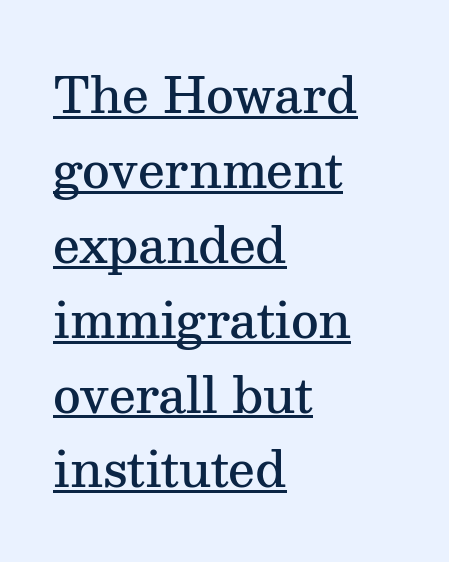
A classic flush-left, rag-right setting is used for this passage. The passage shown is typed in a proportional face where columns would drift. A typesetter would call this zero additional tracking. Each line of the rendering has a horizontal stroke beneath the glyphs. Upright lettering throughout. Serif or sans? Serif — the stroke terminals have little feet.
